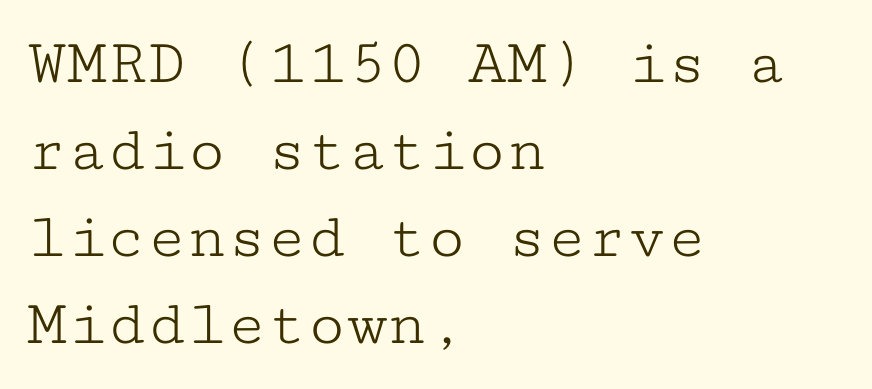
Q: Is the text bold? A: No.
Q: Is the text italic (slanted)? A: No, it is upright.
Q: Is the typeface a serif or a sans-serif typeface? A: Serif.
Q: Is the text underlined? A: No.
Q: How is the paragraph aligned? A: Left-aligned.
Q: Is the spacing between letters normal or unusually wide? A: Normal.
Q: Is the spacing between lines tight, normal or loose? A: Normal.
Q: Width (condensed, normal, or wide)? A: Wide.
Q: Stroke contrast? A: Low.
Q: x-height? A: Medium.
Q: Monospaced? A: Yes.
